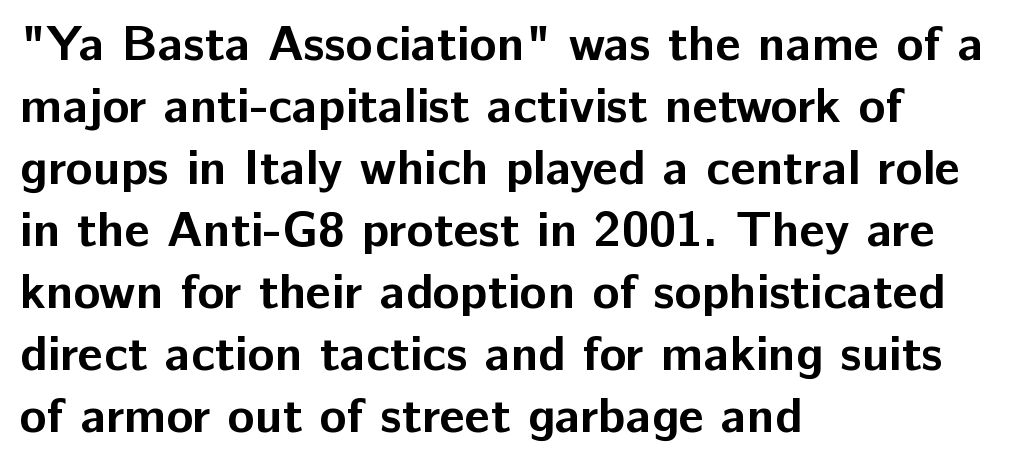
Q: Is the text bold? A: Yes.
Q: Is the text italic (slanted)? A: No, it is upright.
Q: Is the typeface a serif or a sans-serif typeface? A: Sans-serif.
Q: Is the text underlined? A: No.
Q: How is the paragraph aligned? A: Left-aligned.
Q: Is the spacing between letters normal or unusually wide? A: Normal.
Q: Width (condensed, normal, or wide)? A: Normal.
Q: Stroke contrast? A: Low.
Q: x-height? A: Medium.
Q: Monospaced? A: No.
